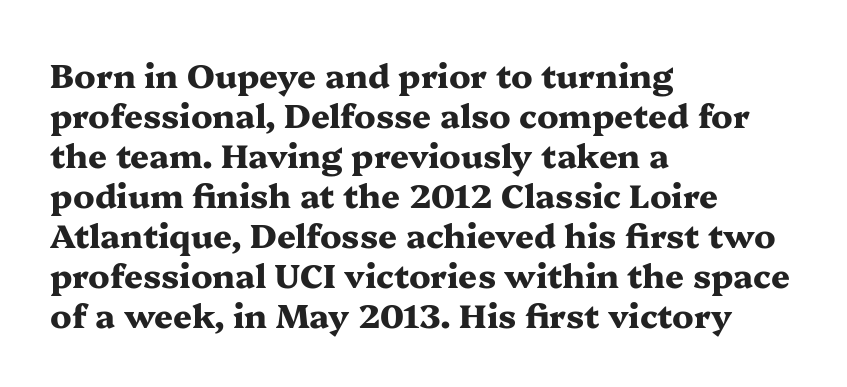
The image shows 33 px heavy, wide serif type, upright; set left-aligned, line spacing 1.21x, normal letter spacing, not underlined; medium stroke contrast and a medium x-height.
